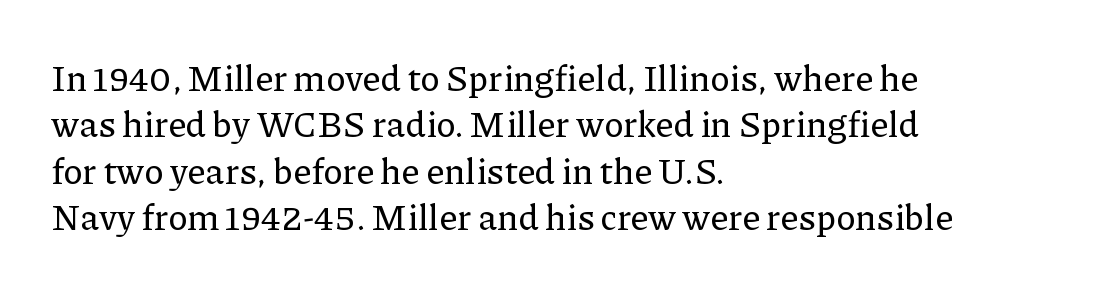
Q: Is the text italic (slanted)? A: No, it is upright.
Q: Is the typeface a serif or a sans-serif typeface? A: Serif.
Q: Is the text underlined? A: No.
Q: How is the paragraph aligned? A: Left-aligned.
Q: Is the spacing between letters normal or unusually wide? A: Normal.
Q: Is the spacing between lines tight, normal or loose? A: Normal.
Q: Width (condensed, normal, or wide)? A: Normal.
Q: Stroke contrast? A: Low.
Q: x-height? A: Medium.
Q: Monospaced? A: No.
